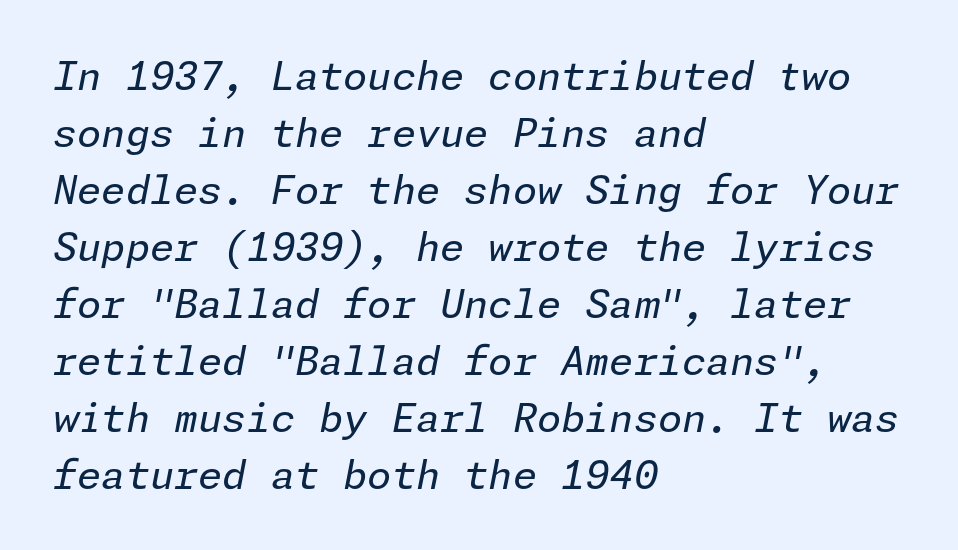
The image shows 39 px regular-weight type, italic (leaning right); set left-aligned, normal line spacing (1.46x), normal letter spacing, not underlined; low stroke contrast and a medium x-height.
